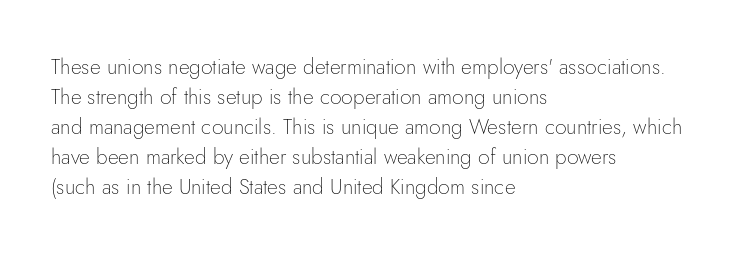
Q: Is the text bold? A: No.
Q: Is the text italic (slanted)? A: No, it is upright.
Q: Is the text underlined? A: No.
Q: How is the paragraph aligned? A: Left-aligned.
Q: Is the spacing between letters normal or unusually wide? A: Normal.
Q: Is the spacing between lines tight, normal or loose? A: Normal.
